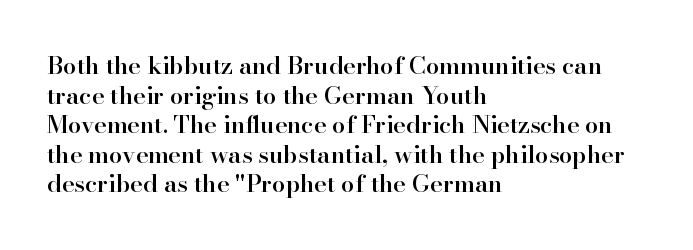
Q: Is the text bold? A: Semi-bold.
Q: Is the text italic (slanted)? A: No, it is upright.
Q: Is the text underlined? A: No.
Q: How is the paragraph aligned? A: Left-aligned.
Q: Is the spacing between letters normal or unusually wide? A: Normal.
